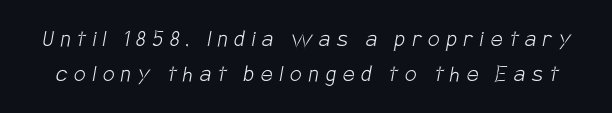
Q: Is the text bold? A: No.
Q: Is the text underlined? A: No.
Q: Is the spacing between letters normal or unusually wide? A: Unusually wide.
Q: Is the spacing between lines tight, normal or loose? A: Normal.
